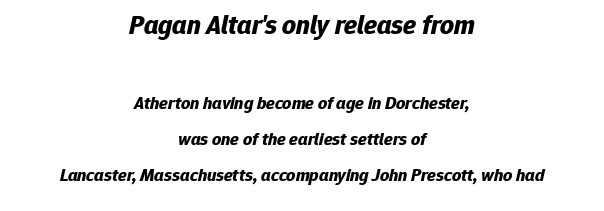
Q: Is the text bold? A: Yes.
Q: Is the text italic (slanted)? A: Yes, it leans right by about 12 degrees.
Q: Is the text underlined? A: No.
Q: How is the paragraph aligned? A: Centered.
Q: Is the spacing between letters normal or unusually wide? A: Normal.
Q: Is the spacing between lines tight, normal or loose? A: Loose.
Q: Which block of text is set in a larger size, the first (top) or the second (bottom)? A: The first (top) one.
